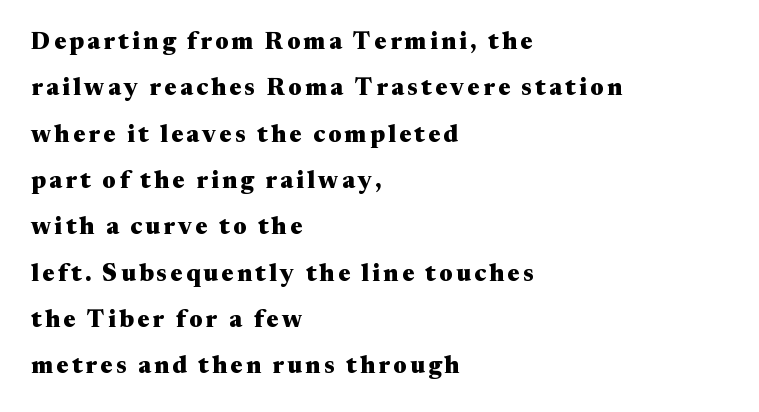
Q: Is the text bold? A: Yes.
Q: Is the text italic (slanted)? A: No, it is upright.
Q: Is the text underlined? A: No.
Q: How is the paragraph aligned? A: Left-aligned.
Q: Is the spacing between lines tight, normal or loose? A: Loose.
